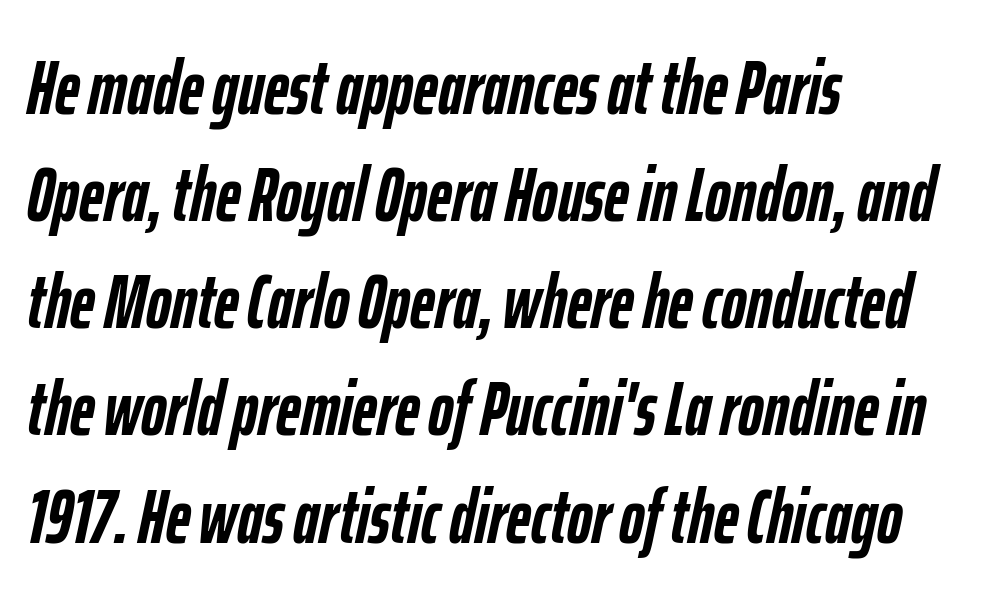
Caption: standard tracking, unaltered. No word sits above an underline. In CSS terms this would be text-align: left. This sample has the flowing, uneven cadence of proportional lettering.
